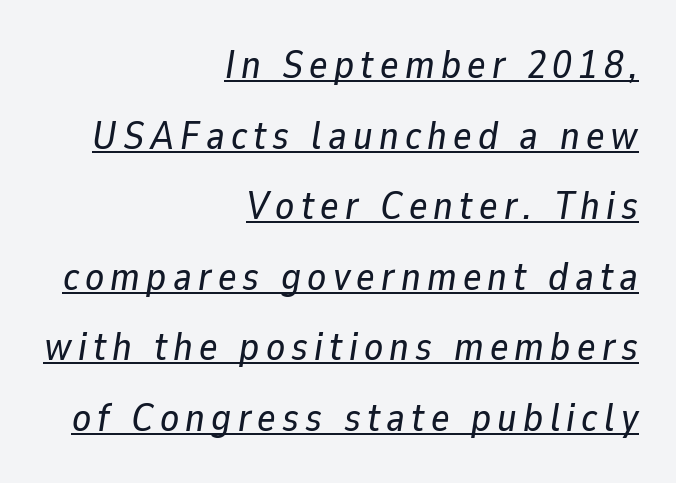
{"italic": "yes", "lean": "right", "slant_degrees": 9, "width": "normal", "stroke_contrast": "low", "x_height": "medium", "monospaced": "no", "underline": "yes", "align": "right", "line_spacing_ratio": 1.81, "glyph_px": 39}
